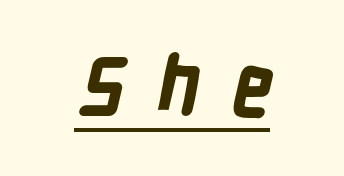
The image shows 80 px bold, condensed sans-serif type; set unusually wide letter spacing (+0.4 em), underlined; low stroke contrast and a medium x-height.
